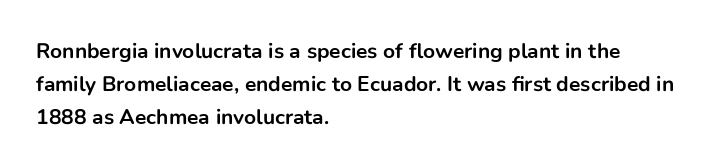
{"italic": "no", "bold": "yes", "underline": "no", "align": "left", "line_spacing": "normal", "line_spacing_ratio": 1.56, "letter_spacing": "normal", "letter_spacing_em": 0.0, "glyph_px": 21}
